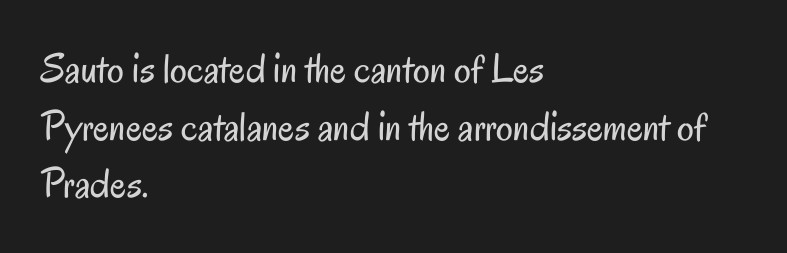
Check under the words: just untouched page. Bold? No — there's no thickening of the strokes. Reading down the column, the eye jumps a familiar distance to each next line. A typesetter would call this zero additional tracking. Is this a fixed-width face? No — the glyphs have proportional, varying widths. If you drew a line through each stem, it would be perfectly vertical.
